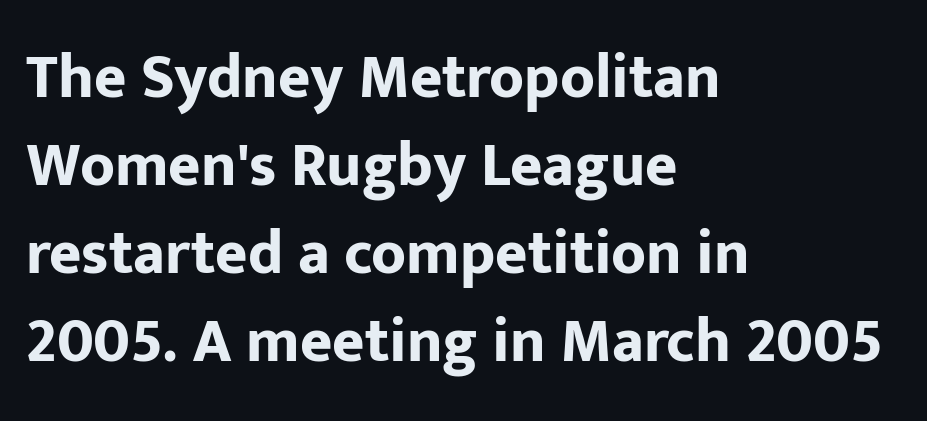
{"serif": "no", "italic": "no", "bold": "yes", "weight": "bold", "width": "normal", "stroke_contrast": "low", "x_height": "medium", "monospaced": "no", "underline": "no", "align": "left", "line_spacing": "normal", "line_spacing_ratio": 1.42, "letter_spacing": "normal", "letter_spacing_em": 0.0, "glyph_px": 62}
